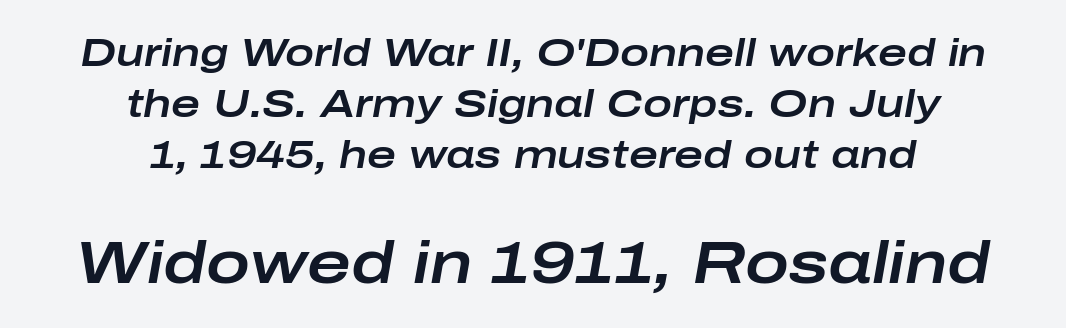
When letters slant like this, we call the style italic. Descenders hang freely into open space. The lines in this sample share a center point and differ in where they start and stop. Does the leading feel generous? No, just average. Caption: standard tracking, unaltered.
